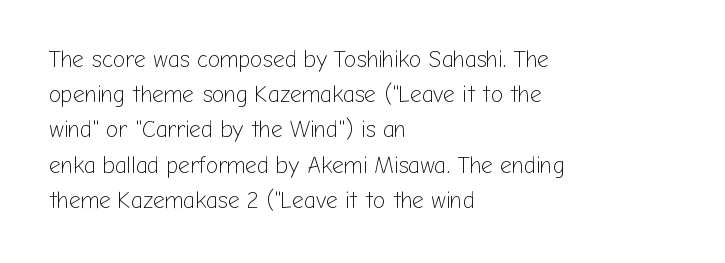
A typesetter would call this leading conventional body-copy spacing. Casual observation: everything's shoved over to the left. Counters stay open thanks to moderate or lighter strokes. The lettering stays uniformly vertical, giving the passage a roman look. No extra tracking has been applied to these lines. The gap between lines stays unmarked.
